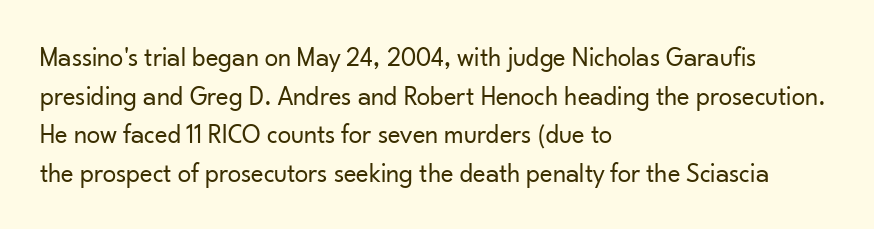
{"italic": "no", "bold": "no", "underline": "no", "align": "left", "line_spacing": "normal", "line_spacing_ratio": 1.43, "letter_spacing": "normal", "letter_spacing_em": 0.0, "glyph_px": 27}
